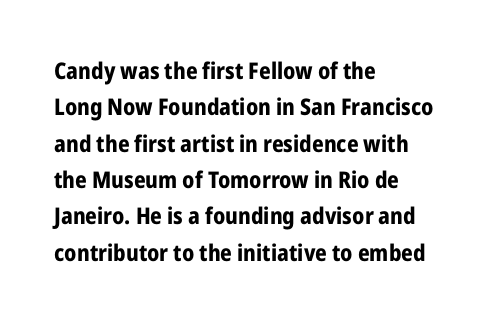
The text block is weighted toward the left margin, trailing off unevenly rightward. These lines carry a lot of weight — the face is fully bold. The letters stand upright; this is a roman face. Each row of text sits above clean, open space. This rendering leaves character spacing at its baseline value.
